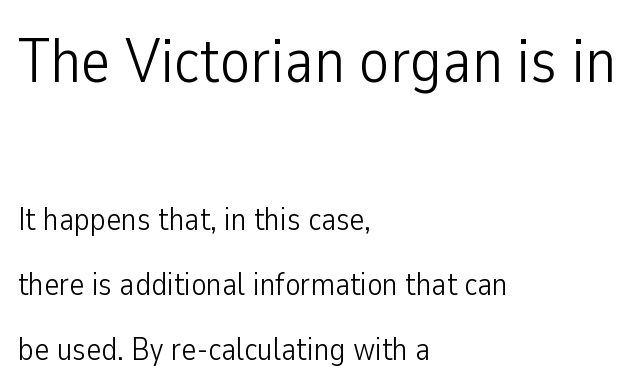
On a weight scale, this lands at 450 or below. Each letter keeps its own natural width here, so spacing adapts to shape. Large over small — that's the arrangement of the two blocks here. Look at the tracking — it's just the regular setting, nothing added. Is there much room between lines? Yes — plenty of vertical air separates them. Observe the absence of serifs on each vertical stroke in this sample.
